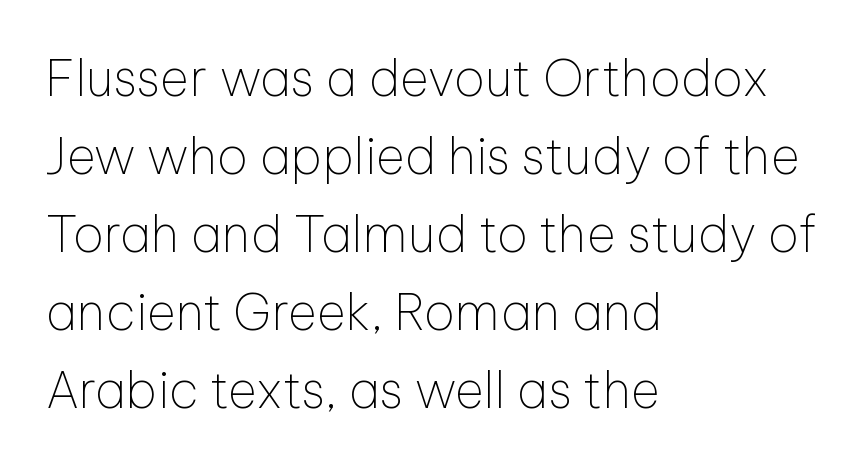
Alignment: flush left. Is this a fixed-width face? No — the glyphs have proportional, varying widths. Notice how the stems are strictly vertical — no italics here. Short note: letters normally spaced.
